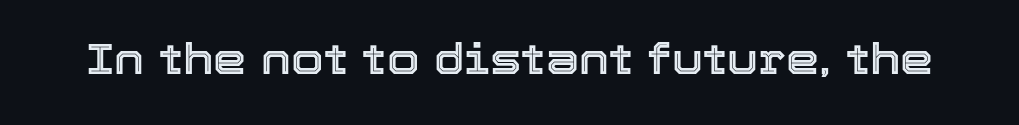
In terms of letterspacing, this is plain default setting. A roman cut, with each character standing at attention. Varying glyph widths throughout — classic text-font behaviour. Underlining? Definitely not there.
